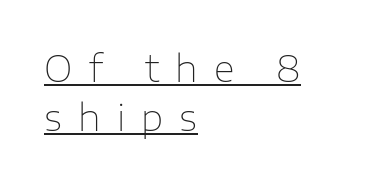
The image shows 36 px thin sans-serif type, upright; set left-aligned, normal line spacing (1.36x), unusually wide letter spacing (+0.45 em), underlined; low stroke contrast and a medium x-height.
